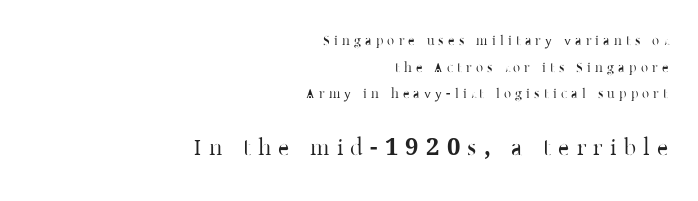
{"italic": "no", "underline": "no", "align": "right", "line_spacing": "loose", "line_spacing_ratio": 1.9, "letter_spacing": "wide", "letter_spacing_em": 0.3, "larger_block": "second", "size_ratio": 1.71, "glyph_px": 24}
